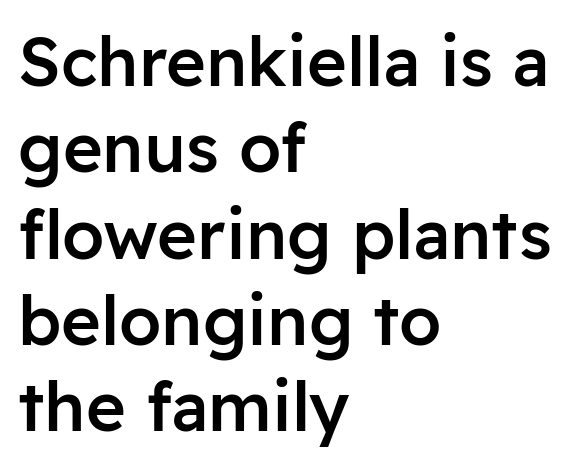
Q: Is the text bold? A: Semi-bold.
Q: Is the text italic (slanted)? A: No, it is upright.
Q: Is the typeface a serif or a sans-serif typeface? A: Sans-serif.
Q: Is the text underlined? A: No.
Q: How is the paragraph aligned? A: Left-aligned.
Q: Is the spacing between letters normal or unusually wide? A: Normal.
Q: Is the spacing between lines tight, normal or loose? A: Normal.
Q: Width (condensed, normal, or wide)? A: Normal.
Q: Stroke contrast? A: Low.
Q: x-height? A: Medium.
Q: Monospaced? A: No.
